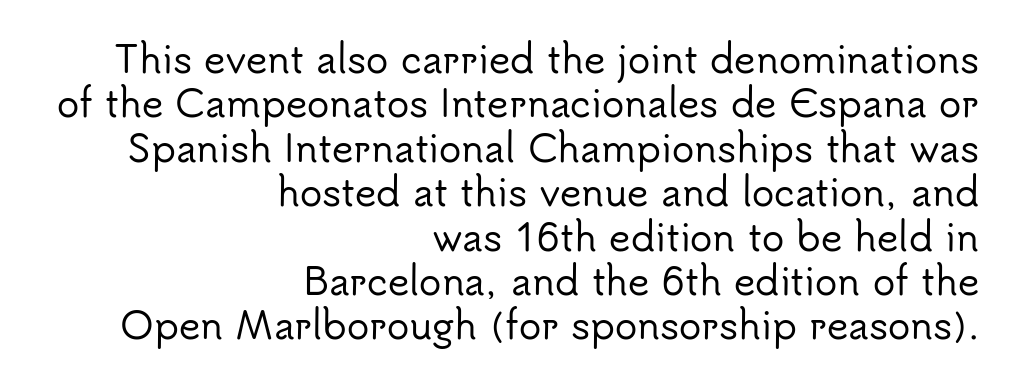
Q: Is the text italic (slanted)? A: No, it is upright.
Q: Is the typeface a serif or a sans-serif typeface? A: Sans-serif.
Q: Is the text underlined? A: No.
Q: How is the paragraph aligned? A: Right-aligned.
Q: Is the spacing between letters normal or unusually wide? A: Normal.
Q: Width (condensed, normal, or wide)? A: Normal.
Q: Stroke contrast? A: Low.
Q: x-height? A: Small.
Q: Monospaced? A: No.
